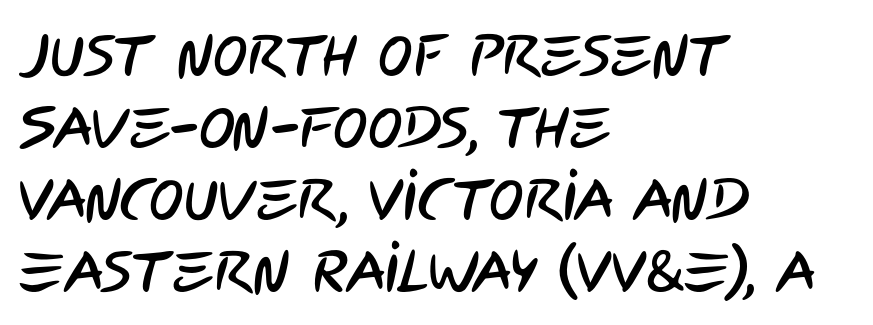
{"serif": "no", "width": "condensed", "stroke_contrast": "low", "x_height": "large", "monospaced": "no", "underline": "no", "align": "left", "line_spacing_ratio": 1.24, "letter_spacing": "normal", "letter_spacing_em": 0.0, "glyph_px": 58}
